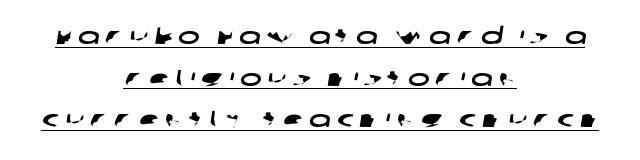
Is the block centered? Yes — each line is placed symmetrically about the middle. The horizontal fit of the characters is loose and conspicuously gappy. A rule runs beneath these lines of type.
